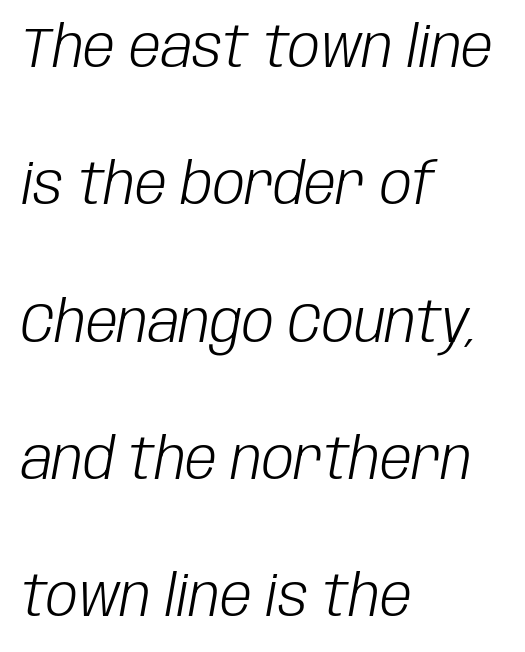
Q: Is the text bold? A: No.
Q: Is the text italic (slanted)? A: Yes, it leans right by about 10 degrees.
Q: Is the text underlined? A: No.
Q: How is the paragraph aligned? A: Left-aligned.
Q: Is the spacing between letters normal or unusually wide? A: Normal.
Q: Is the spacing between lines tight, normal or loose? A: Loose.
Q: Width (condensed, normal, or wide)? A: Condensed.
Q: Stroke contrast? A: Low.
Q: x-height? A: Large.
Q: Monospaced? A: No.
